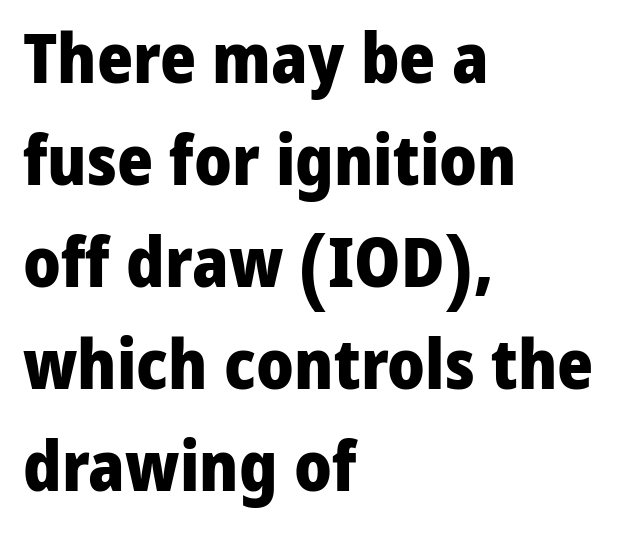
{"serif": "no", "italic": "no", "bold": "yes", "weight": "heavy", "width": "normal", "stroke_contrast": "low", "x_height": "medium", "monospaced": "no", "underline": "no", "align": "left", "line_spacing": "normal", "line_spacing_ratio": 1.48, "letter_spacing": "normal", "letter_spacing_em": 0.0, "glyph_px": 69}
